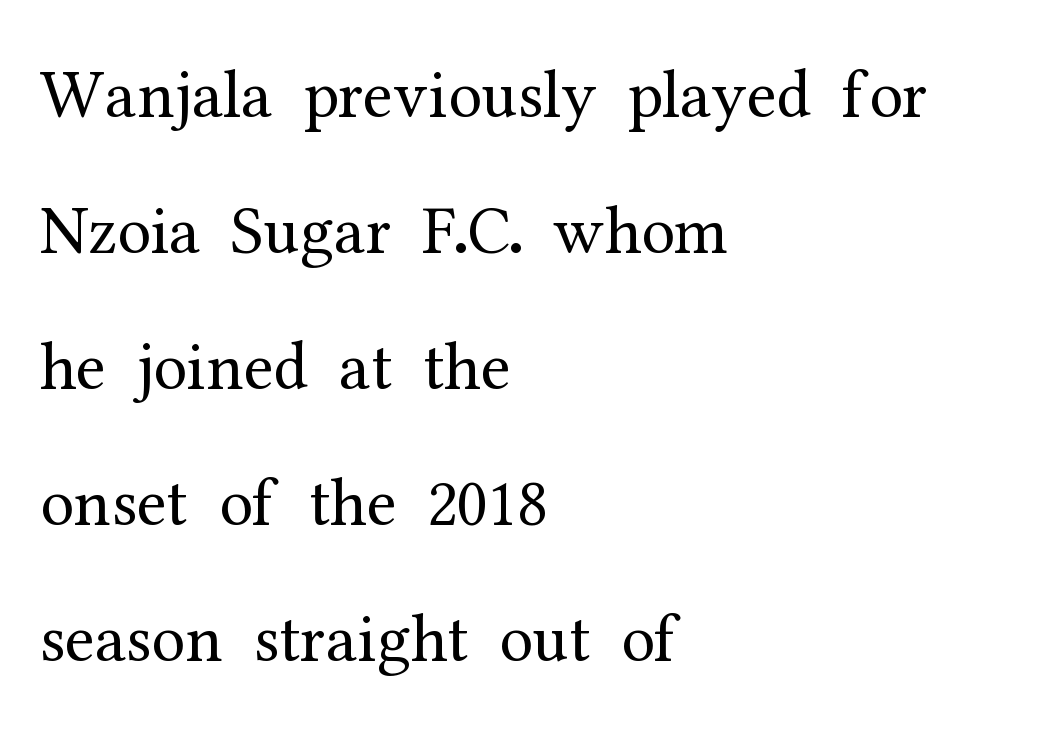
Q: Is the text bold? A: No.
Q: Is the text italic (slanted)? A: No, it is upright.
Q: Is the typeface a serif or a sans-serif typeface? A: Serif.
Q: Is the text underlined? A: No.
Q: How is the paragraph aligned? A: Left-aligned.
Q: Is the spacing between letters normal or unusually wide? A: Normal.
Q: Is the spacing between lines tight, normal or loose? A: Loose.
Q: Width (condensed, normal, or wide)? A: Normal.
Q: Stroke contrast? A: Medium.
Q: x-height? A: Medium.
Q: Monospaced? A: No.
